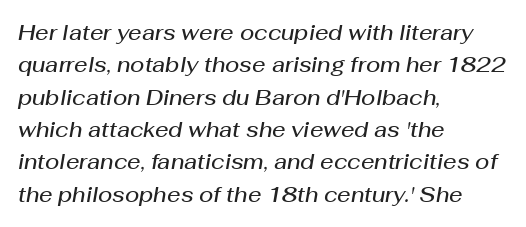
{"italic": "yes", "lean": "right", "slant_degrees": 10, "bold": "semi", "underline": "no", "align": "left", "line_spacing": "normal", "line_spacing_ratio": 1.54, "letter_spacing": "normal", "letter_spacing_em": 0.0, "glyph_px": 21}
